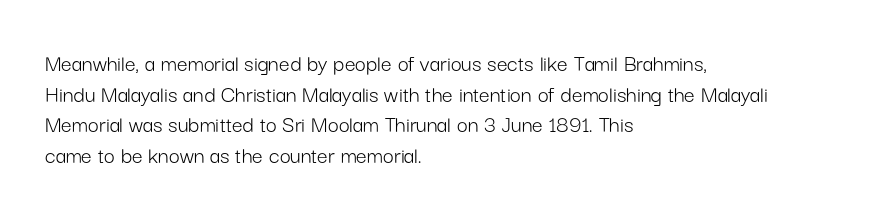
The image shows 24 px text type, upright; set left-aligned, normal line spacing (1.28x), normal letter spacing, not underlined.
